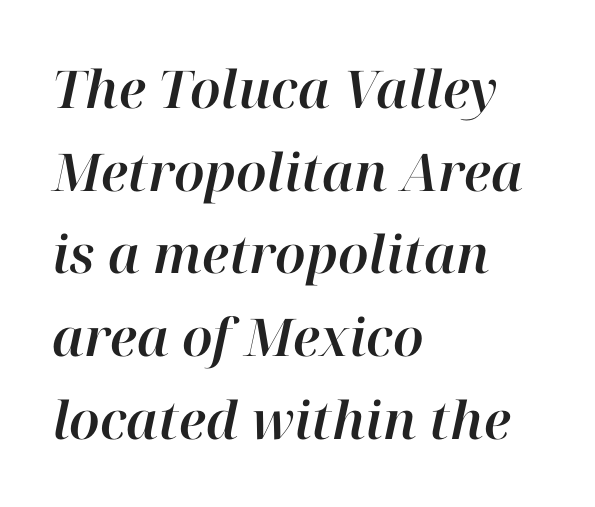
Q: Is the text italic (slanted)? A: Yes, it leans right by about 12 degrees.
Q: Is the text underlined? A: No.
Q: How is the paragraph aligned? A: Left-aligned.
Q: Is the spacing between letters normal or unusually wide? A: Normal.
Q: Is the spacing between lines tight, normal or loose? A: Normal.
Q: Width (condensed, normal, or wide)? A: Normal.
Q: Stroke contrast? A: High.
Q: x-height? A: Medium.
Q: Monospaced? A: No.
